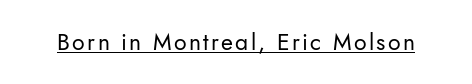
Upright lettering throughout. Honestly, the underline is the first thing you notice here. Vertical stems look standard width or narrower in stroke.
